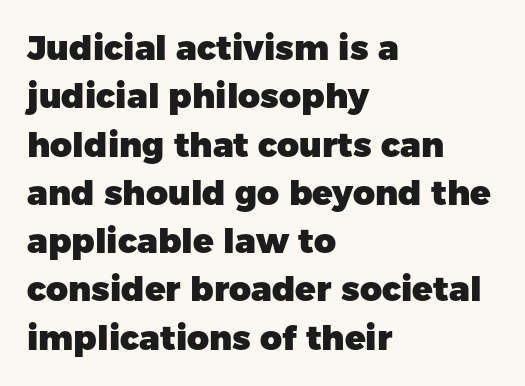
The image shows 34 px heavy sans-serif type, upright; set left-aligned, normal line spacing (1.42x), normal letter spacing, not underlined; low stroke contrast and a medium x-height.
